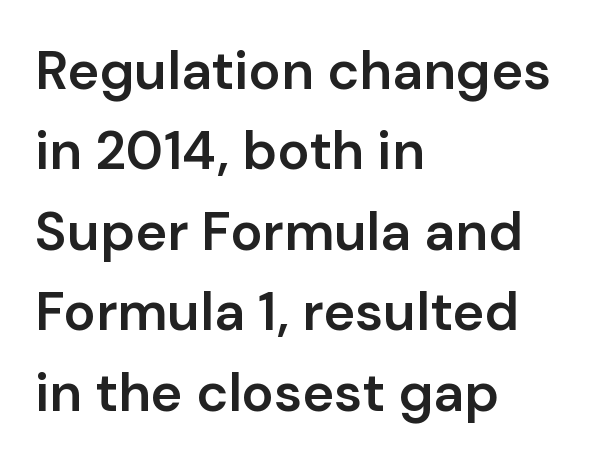
{"serif": "no", "italic": "no", "bold": "semi", "weight": "semibold", "width": "normal", "stroke_contrast": "low", "x_height": "medium", "monospaced": "no", "underline": "no", "align": "left", "line_spacing": "normal", "line_spacing_ratio": 1.49, "letter_spacing": "normal", "letter_spacing_em": 0.0, "glyph_px": 54}
